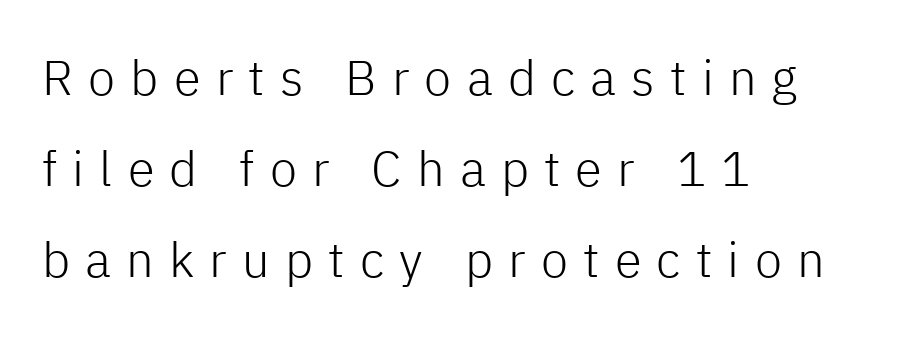
Q: Is the text bold? A: No.
Q: Is the text italic (slanted)? A: No, it is upright.
Q: Is the typeface a serif or a sans-serif typeface? A: Sans-serif.
Q: Is the text underlined? A: No.
Q: How is the paragraph aligned? A: Left-aligned.
Q: Is the spacing between letters normal or unusually wide? A: Unusually wide.
Q: Width (condensed, normal, or wide)? A: Normal.
Q: Stroke contrast? A: Low.
Q: x-height? A: Medium.
Q: Monospaced? A: No.
